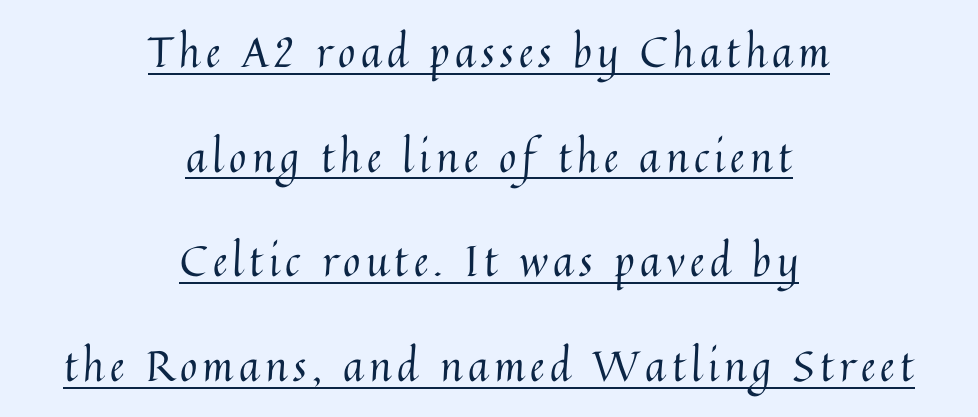
Q: Is the text bold? A: No.
Q: Is the text underlined? A: Yes.
Q: How is the paragraph aligned? A: Centered.
Q: Is the spacing between lines tight, normal or loose? A: Loose.
Q: Width (condensed, normal, or wide)? A: Normal.
Q: Stroke contrast? A: Medium.
Q: x-height? A: Medium.
Q: Monospaced? A: No.
